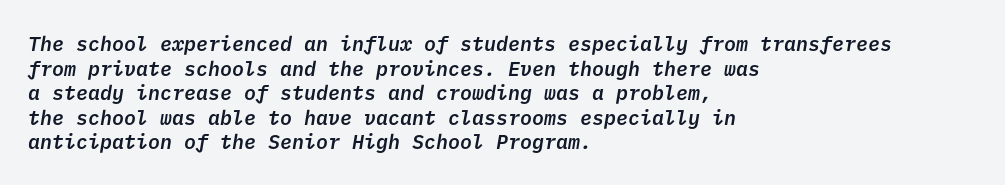
Q: Is the text bold? A: Semi-bold.
Q: Is the text underlined? A: No.
Q: How is the paragraph aligned? A: Left-aligned.
Q: Is the spacing between letters normal or unusually wide? A: Normal.
